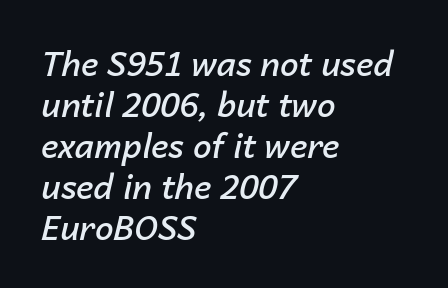
{"italic": "yes", "lean": "right", "slant_degrees": 14, "bold": "semi", "weight": "semibold", "width": "normal", "stroke_contrast": "low", "x_height": "medium", "monospaced": "no", "underline": "no", "align": "left", "line_spacing_ratio": 1.24, "letter_spacing": "normal", "letter_spacing_em": 0.0, "glyph_px": 33}
